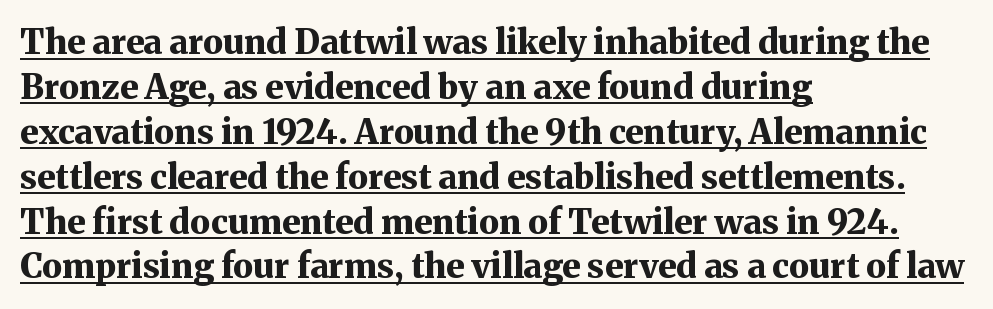
Horizontal bands of white between lines are of average thickness. This sample is left-justified, so line endings fall wherever the words run out. Nope, not italic — everything's standing straight. Is the type bold? Yes — the strokes are clearly thick and heavy. Looks like someone drew a line under every word here. Nobody touched the tracking dial on this one.
